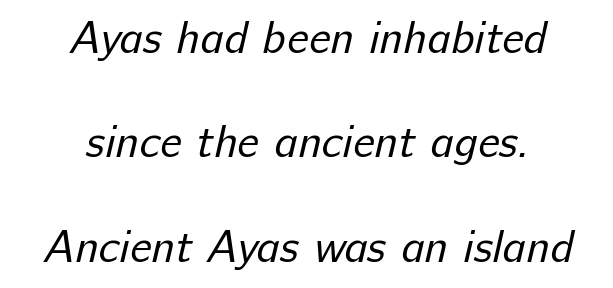
{"serif": "no", "bold": "no", "weight": "regular", "width": "normal", "stroke_contrast": "low", "x_height": "medium", "monospaced": "no", "underline": "no", "align": "center", "line_spacing": "loose", "line_spacing_ratio": 2.32, "letter_spacing": "normal", "letter_spacing_em": 0.0, "glyph_px": 45}
